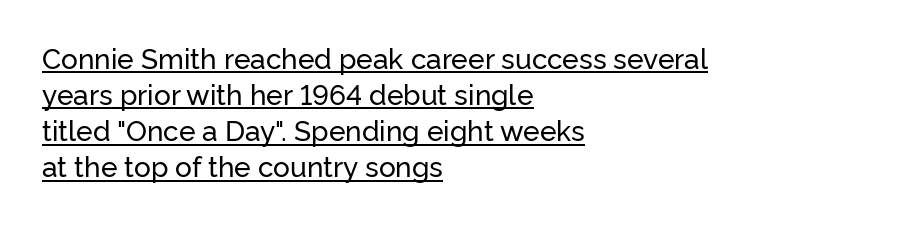
Q: Is the text italic (slanted)? A: No, it is upright.
Q: Is the typeface a serif or a sans-serif typeface? A: Sans-serif.
Q: Is the text underlined? A: Yes.
Q: How is the paragraph aligned? A: Left-aligned.
Q: Is the spacing between letters normal or unusually wide? A: Normal.
Q: Is the spacing between lines tight, normal or loose? A: Normal.
Q: Width (condensed, normal, or wide)? A: Normal.
Q: Stroke contrast? A: Low.
Q: x-height? A: Medium.
Q: Monospaced? A: No.
